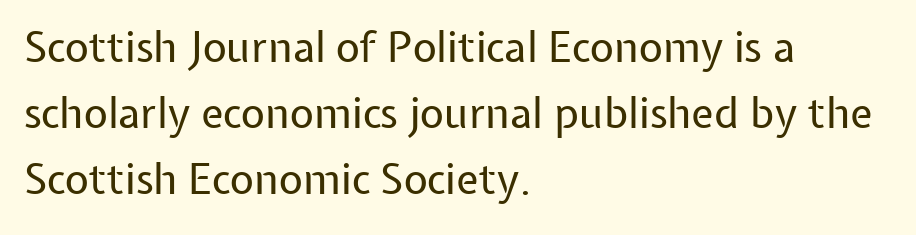
{"serif": "no", "italic": "no", "bold": "no", "weight": "regular", "width": "normal", "stroke_contrast": "low", "x_height": "medium", "monospaced": "no", "underline": "no", "align": "left", "line_spacing": "normal", "line_spacing_ratio": 1.57, "letter_spacing": "normal", "letter_spacing_em": 0.0, "glyph_px": 42}
